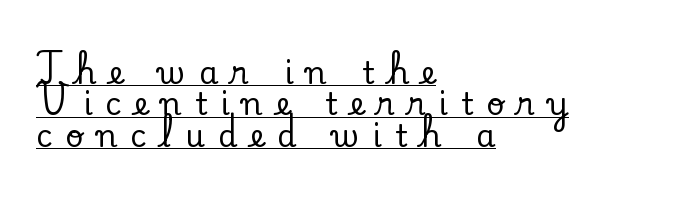
The image shows 31 px serif type, upright; set left-aligned, tight line spacing (1.01x), unusually wide letter spacing (+0.42 em), underlined; low stroke contrast and a small x-height.
